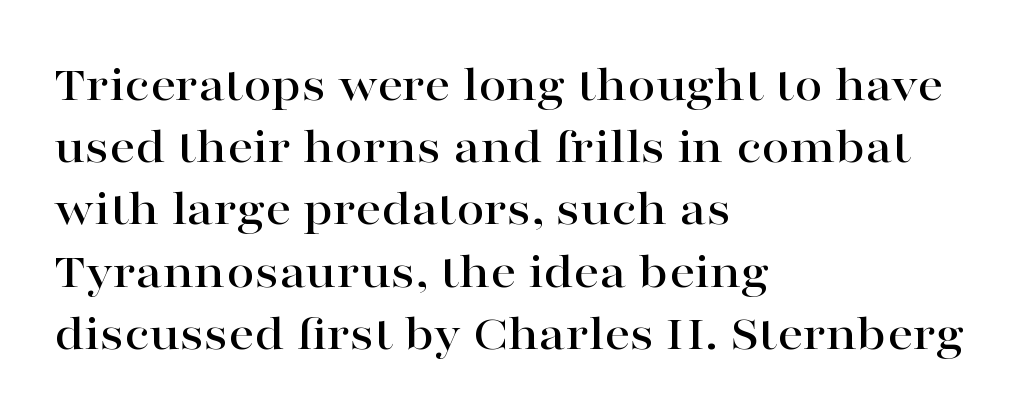
Descender tails drop into unmarked territory. Stroke terminals: seriffed. No extra tracking has been applied to these lines. This is the regular roman posture of the typeface. Looks like regular typesetting: each glyph gets only the width it needs.
